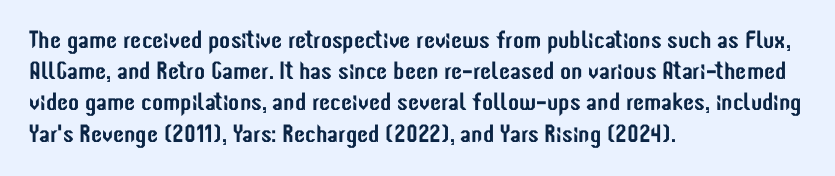
The image shows 25 px text type, upright; set left-aligned, normal line spacing (1.25x), normal letter spacing, not underlined.
